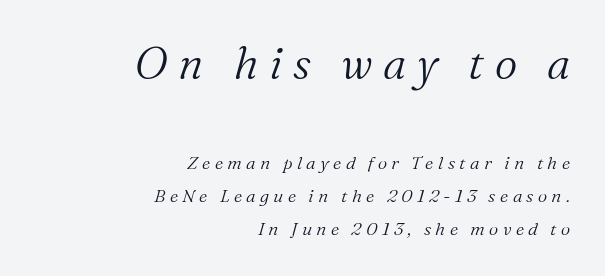
{"serif": "yes", "italic": "yes", "lean": "right", "slant_degrees": 16, "bold": "no", "weight": "light", "width": "normal", "stroke_contrast": "medium", "x_height": "medium", "monospaced": "no", "underline": "no", "align": "right", "line_spacing_ratio": 1.84, "letter_spacing": "wide", "letter_spacing_em": 0.24, "larger_block": "first", "size_ratio": 2.44, "glyph_px": 44}
